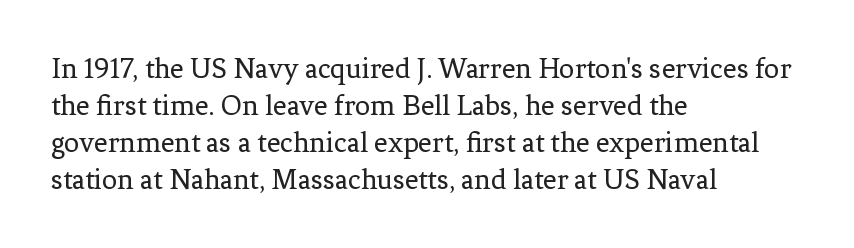
Q: Is the text bold? A: No.
Q: Is the text italic (slanted)? A: No, it is upright.
Q: Is the typeface a serif or a sans-serif typeface? A: Serif.
Q: Is the text underlined? A: No.
Q: How is the paragraph aligned? A: Left-aligned.
Q: Is the spacing between letters normal or unusually wide? A: Normal.
Q: Width (condensed, normal, or wide)? A: Normal.
Q: Stroke contrast? A: Low.
Q: x-height? A: Medium.
Q: Monospaced? A: No.
